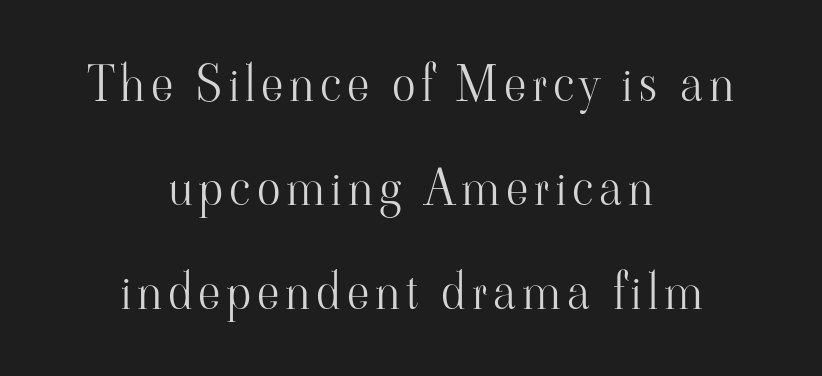
Counters stay open thanks to moderate or lighter strokes. The space beneath each line is pristine and unruled. Students, observe: this is what heavily led, spacious text looks like. Think of a printed novel: that variable character pitch is what you see here. Nope, not italic — everything's standing straight.
